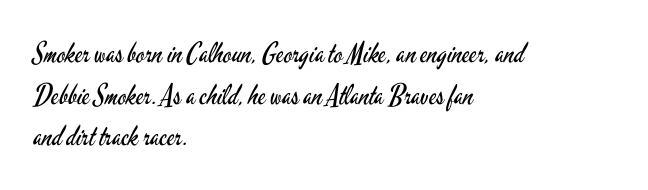
The image shows 28 px regular-weight, condensed sans-serif type; set left-aligned, normal line spacing (1.49x), normal letter spacing, not underlined; low stroke contrast and a small x-height.
